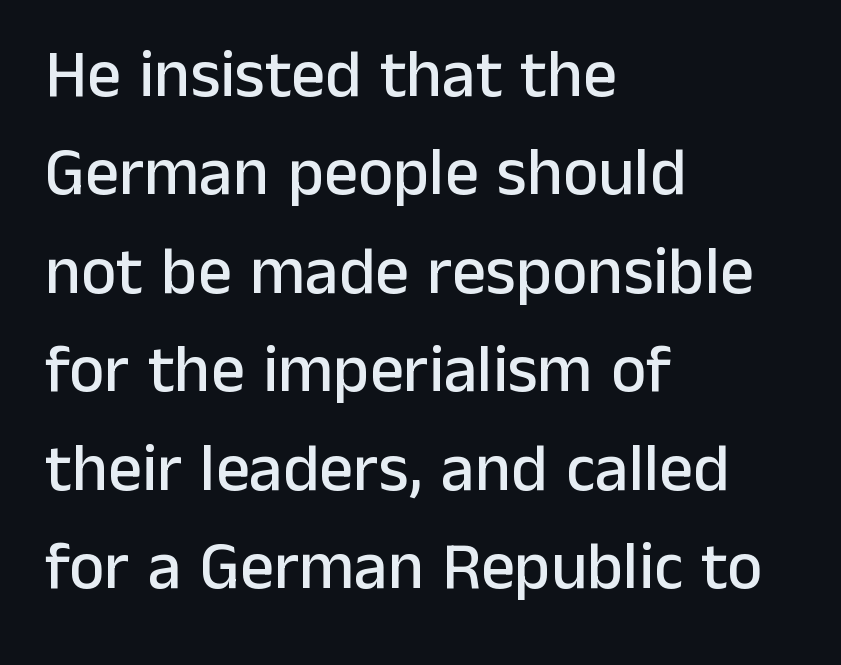
Q: Is the text italic (slanted)? A: No, it is upright.
Q: Is the typeface a serif or a sans-serif typeface? A: Sans-serif.
Q: Is the text underlined? A: No.
Q: How is the paragraph aligned? A: Left-aligned.
Q: Is the spacing between letters normal or unusually wide? A: Normal.
Q: Is the spacing between lines tight, normal or loose? A: Normal.
Q: Width (condensed, normal, or wide)? A: Normal.
Q: Stroke contrast? A: Low.
Q: x-height? A: Medium.
Q: Monospaced? A: No.
